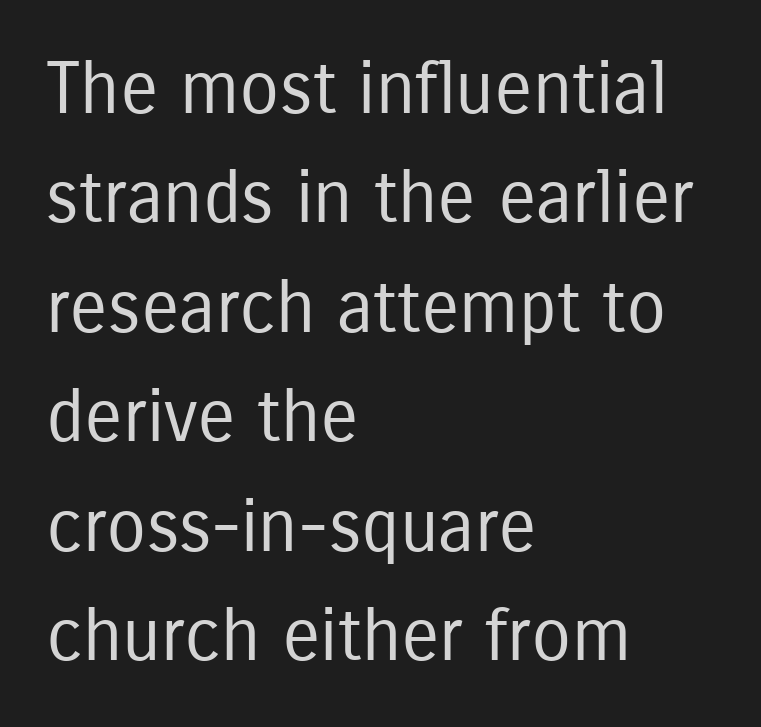
The image shows 72 px regular-weight, condensed sans-serif type, upright; set left-aligned, normal line spacing (1.52x), normal letter spacing, not underlined; low stroke contrast and a medium x-height.
